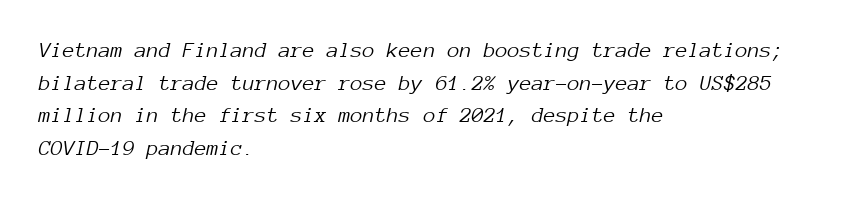
A typesetter would call this zero additional tracking. Caption: face not bold, strokes unweighted. Tall strokes in this sample are angled rather than plumb. The strip under each line holds only bare page. If you measured baseline to baseline, you'd find a middling distance.
